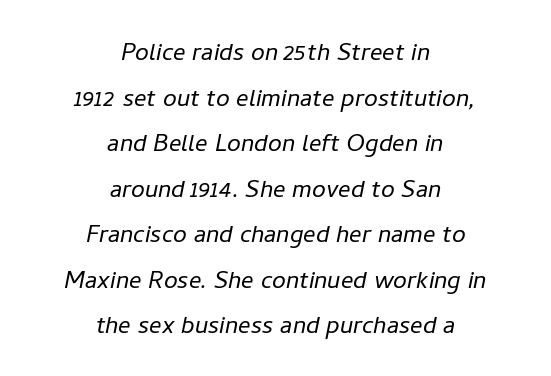
Q: Is the text bold? A: No.
Q: Is the text italic (slanted)? A: Yes, it leans right by about 11 degrees.
Q: Is the text underlined? A: No.
Q: How is the paragraph aligned? A: Centered.
Q: Is the spacing between letters normal or unusually wide? A: Normal.
Q: Is the spacing between lines tight, normal or loose? A: Normal.
Q: Width (condensed, normal, or wide)? A: Normal.
Q: Stroke contrast? A: Low.
Q: x-height? A: Medium.
Q: Monospaced? A: No.
